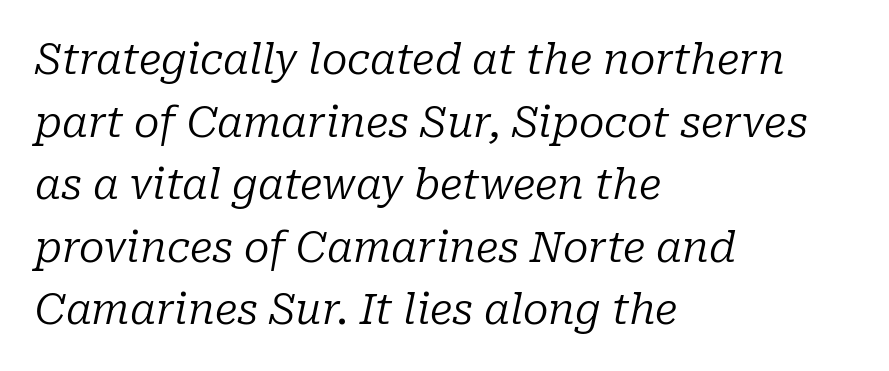
{"serif": "yes", "italic": "yes", "lean": "right", "slant_degrees": 10, "bold": "no", "weight": "regular", "width": "normal", "stroke_contrast": "low", "x_height": "medium", "monospaced": "no", "underline": "no", "align": "left", "line_spacing": "normal", "line_spacing_ratio": 1.49, "letter_spacing": "normal", "letter_spacing_em": 0.0, "glyph_px": 42}
